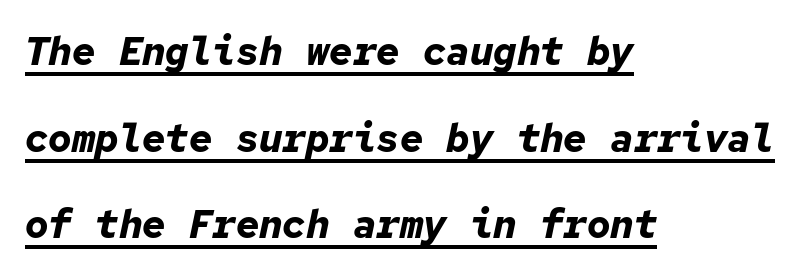
Compared with a centered layout, this one pins lines to the left instead. The lettering is marked with a stroke running underneath it. Set as a true bold cut, around the 700 mark. Between one letter and the next there's only the usual sliver of space. Would a proofreader flag this as italicized? Yes.
